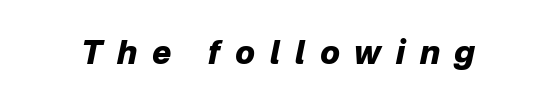
Q: Is the text bold? A: Yes.
Q: Is the text italic (slanted)? A: Yes, it leans right by about 12 degrees.
Q: Is the text underlined? A: No.
Q: Is the spacing between letters normal or unusually wide? A: Unusually wide.
Q: Width (condensed, normal, or wide)? A: Normal.
Q: Stroke contrast? A: Low.
Q: x-height? A: Medium.
Q: Monospaced? A: No.
